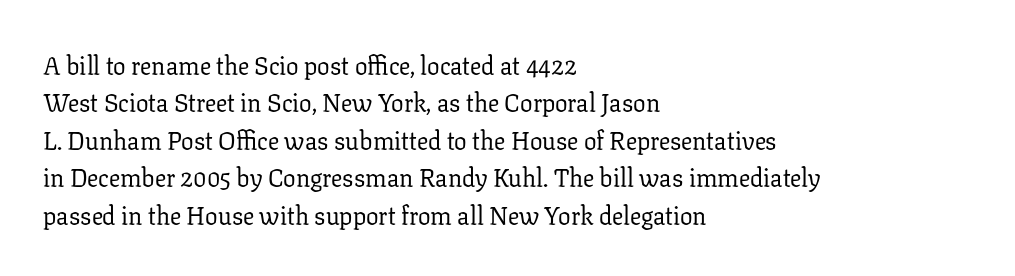
In CSS terms this would be text-align: left. Descenders are the only things crossing below the line. One glance says typical: line gaps are just what's usual. This is the regular roman posture of the typeface.
